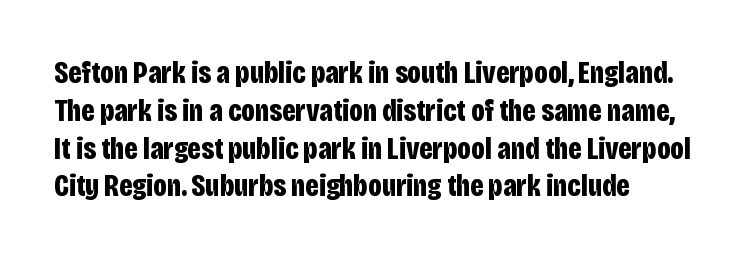
Proportional: the letters do not fall into vertical columns. The glyphs are unaccompanied by any horizontal stroke below them. Vertical strokes here are truly vertical. Caption: bold face, heavy strokes. The face used here is a sans, in the tradition of grotesques and geometrics. Horizontally, the lines are justified to the leading edge only.
